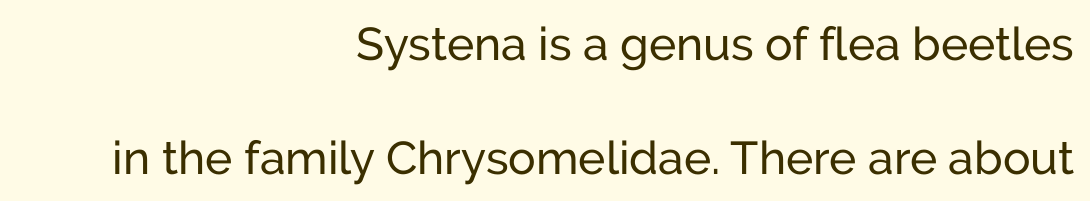
Line endings align vertically; line beginnings do not. Descenders hang freely into open space. Is the stroke heavy? The answer is a plain regular-or-lighter. The designer dialed line spacing up above the default. This rendering leaves character spacing at its baseline value.
